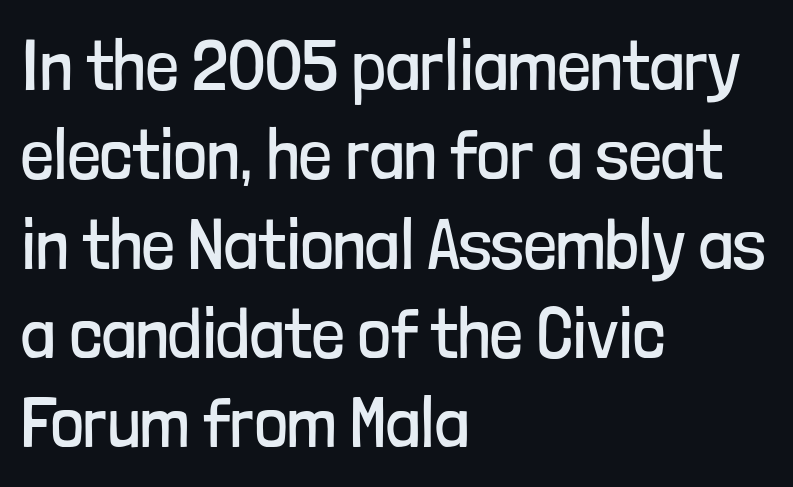
{"serif": "no", "italic": "no", "bold": "no", "weight": "regular", "width": "condensed", "stroke_contrast": "low", "x_height": "medium", "monospaced": "no", "underline": "no", "align": "left", "line_spacing_ratio": 1.24, "letter_spacing": "normal", "letter_spacing_em": 0.0, "glyph_px": 72}
